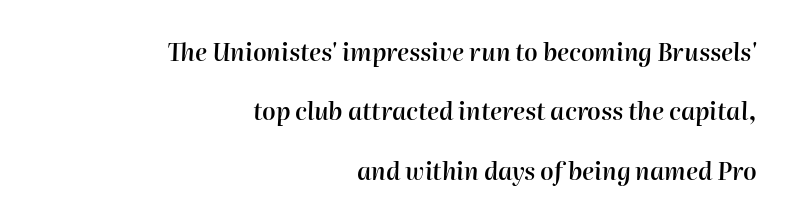
The image shows 24 px text type, italic (leaning right); set right-aligned, loose line spacing (2.47x), normal letter spacing, not underlined.
